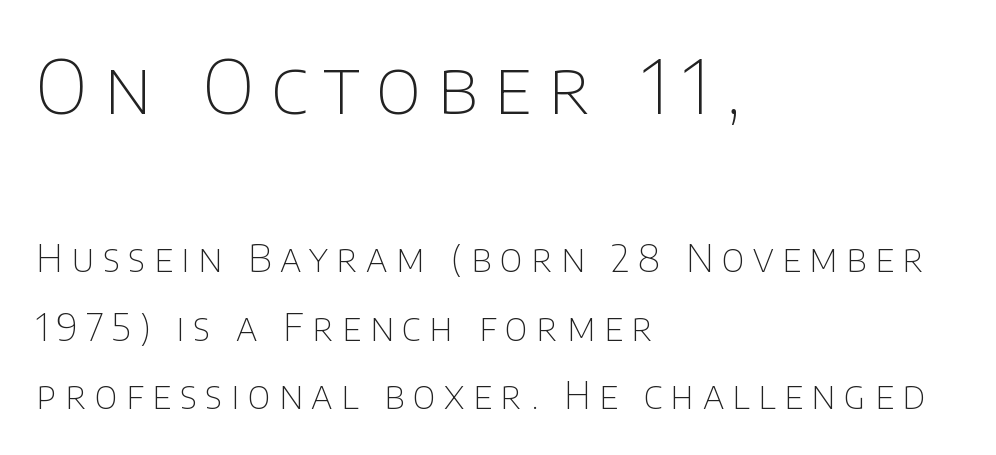
Do the letters lean? They stand straight. The initial chunk of copy outweighs the following chunk in type size. In terms of letterform style, serifs are entirely absent. The paragraph shown leans on its left margin. A typesetter would call this proportional, since set widths differ per character.
